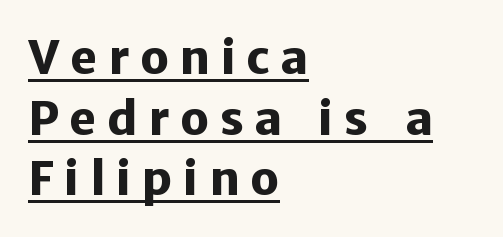
The image shows 46 px heavy sans-serif type, upright; set left-aligned, normal line spacing (1.32x), unusually wide letter spacing (+0.23 em), underlined; low stroke contrast and a medium x-height.
